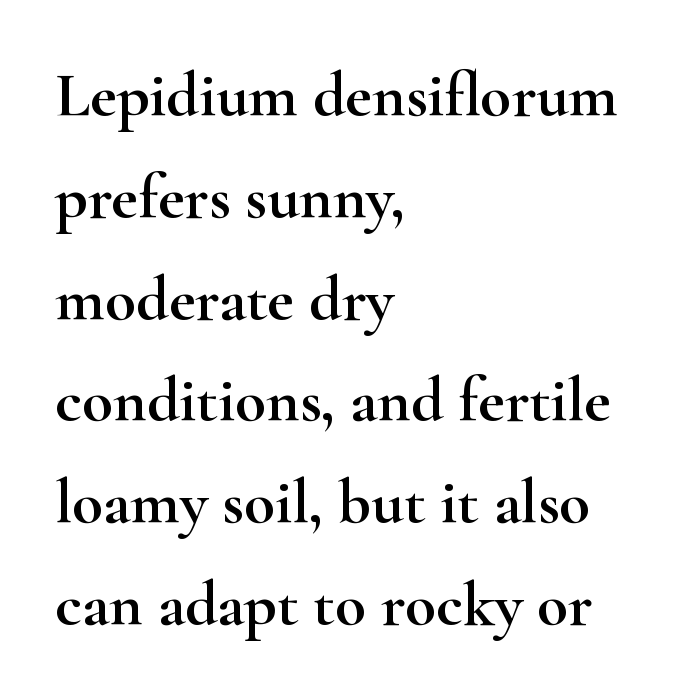
The image shows 64 px wide serif type, upright; set left-aligned, normal line spacing (1.59x), normal letter spacing, not underlined; high stroke contrast and a small x-height.
